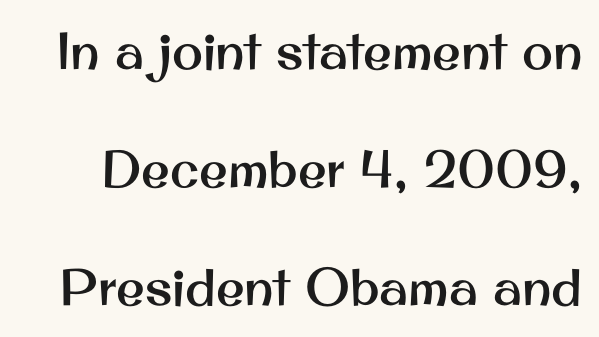
Q: Is the text italic (slanted)? A: No, it is upright.
Q: Is the typeface a serif or a sans-serif typeface? A: Sans-serif.
Q: Is the text underlined? A: No.
Q: Is the spacing between letters normal or unusually wide? A: Normal.
Q: Is the spacing between lines tight, normal or loose? A: Loose.
Q: Width (condensed, normal, or wide)? A: Normal.
Q: Stroke contrast? A: Medium.
Q: x-height? A: Small.
Q: Monospaced? A: No.
